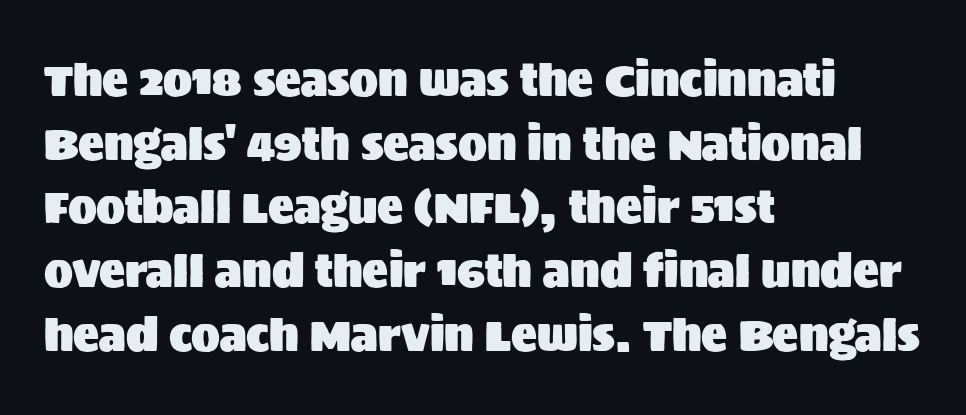
The glyphs in this specimen are sans serif. The lines are quadded left. Has an underline been added? It has not. Each new line begins a customary step beneath the previous one. In terms of posture, this sample is upright. In terms of letterspacing, this is plain default setting.
